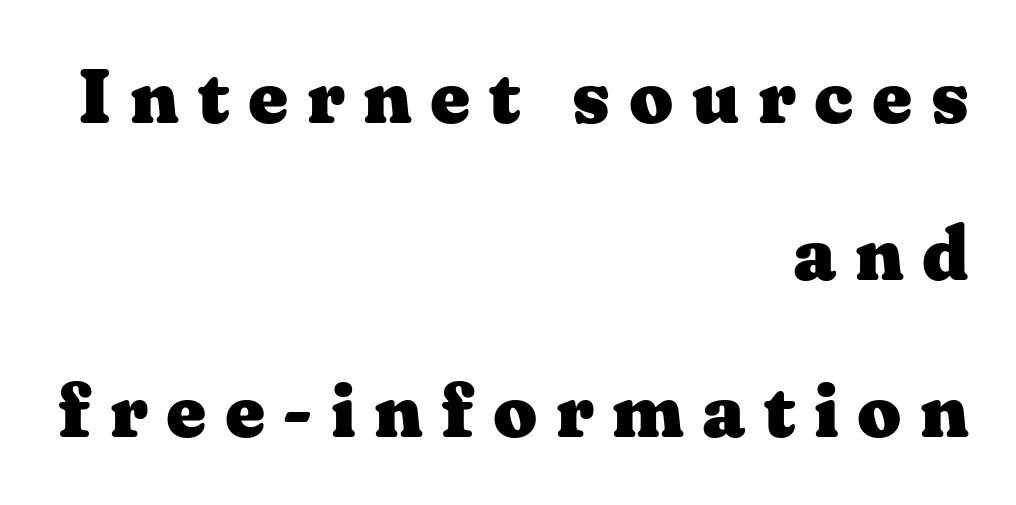
{"serif": "yes", "italic": "no", "bold": "yes", "weight": "heavy", "width": "wide", "stroke_contrast": "medium", "x_height": "medium", "monospaced": "no", "underline": "no", "align": "right", "line_spacing": "loose", "line_spacing_ratio": 2.04, "letter_spacing": "wide", "letter_spacing_em": 0.24, "glyph_px": 77}
